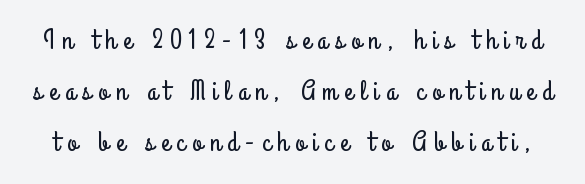
The rendering inserts visible extra space after every character. Bare-footed words on every line. You can tell from the bare stems that sans-serif type was used. Character widths vary here, with narrow letters taking less room than wide ones.
